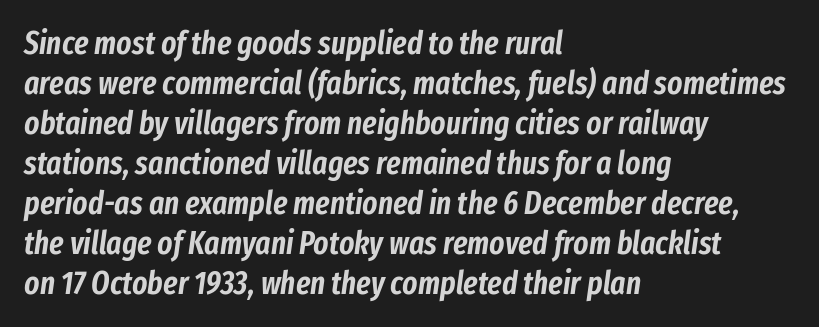
{"italic": "yes", "lean": "right", "slant_degrees": 8, "width": "condensed", "stroke_contrast": "low", "x_height": "medium", "monospaced": "no", "underline": "no", "align": "left", "line_spacing": "normal", "line_spacing_ratio": 1.25, "letter_spacing": "normal", "letter_spacing_em": 0.0, "glyph_px": 32}
